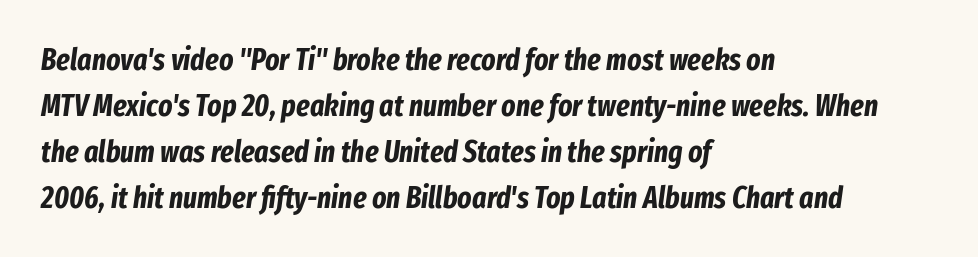
The image shows 30 px bold, condensed type, italic (leaning right); set left-aligned, normal line spacing (1.53x), normal letter spacing, not underlined; low stroke contrast and a medium x-height.
